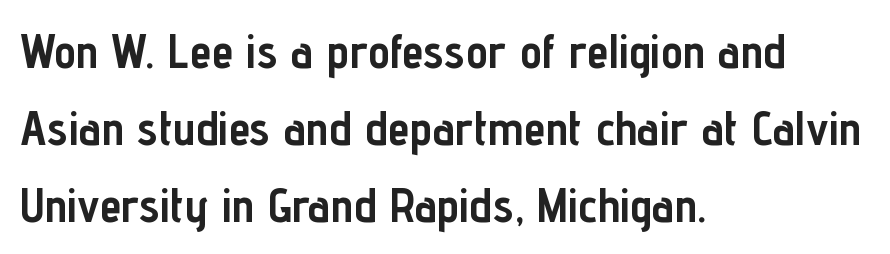
Q: Is the text bold? A: Yes.
Q: Is the text italic (slanted)? A: No, it is upright.
Q: Is the typeface a serif or a sans-serif typeface? A: Sans-serif.
Q: Is the text underlined? A: No.
Q: How is the paragraph aligned? A: Left-aligned.
Q: Is the spacing between letters normal or unusually wide? A: Normal.
Q: Is the spacing between lines tight, normal or loose? A: Normal.
Q: Width (condensed, normal, or wide)? A: Condensed.
Q: Stroke contrast? A: Low.
Q: x-height? A: Medium.
Q: Monospaced? A: No.
